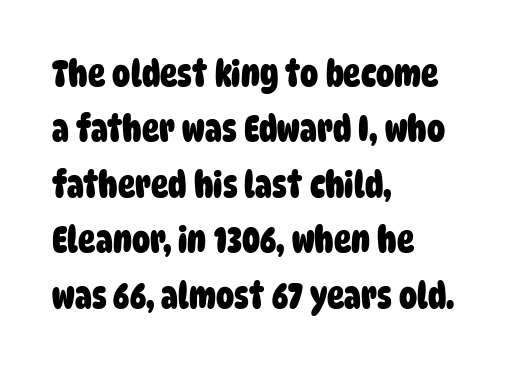
Q: Is the text bold? A: Yes.
Q: Is the typeface a serif or a sans-serif typeface? A: Sans-serif.
Q: Is the text underlined? A: No.
Q: How is the paragraph aligned? A: Left-aligned.
Q: Is the spacing between letters normal or unusually wide? A: Normal.
Q: Is the spacing between lines tight, normal or loose? A: Normal.
Q: Width (condensed, normal, or wide)? A: Condensed.
Q: Stroke contrast? A: Low.
Q: x-height? A: Large.
Q: Monospaced? A: No.
